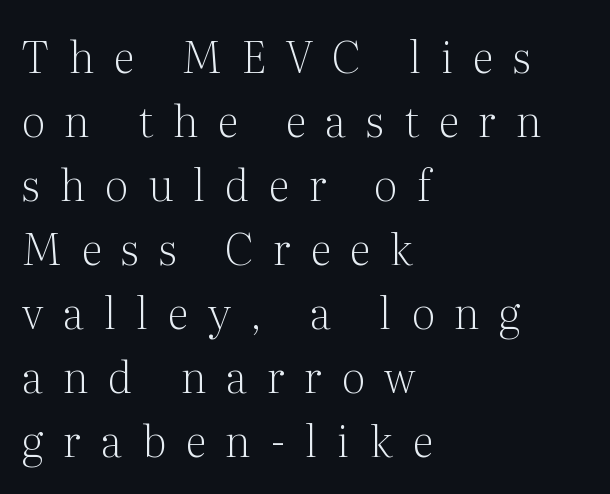
The passage shown is not underscored anywhere. The axis of the letterforms is exactly vertical. These lines sit exactly where default settings would place them. These glyphs show unthickened strokes, regular width or finer. Think of a printed novel: that variable character pitch is what you see here. The type is letterspaced generously, with wide tracking.
